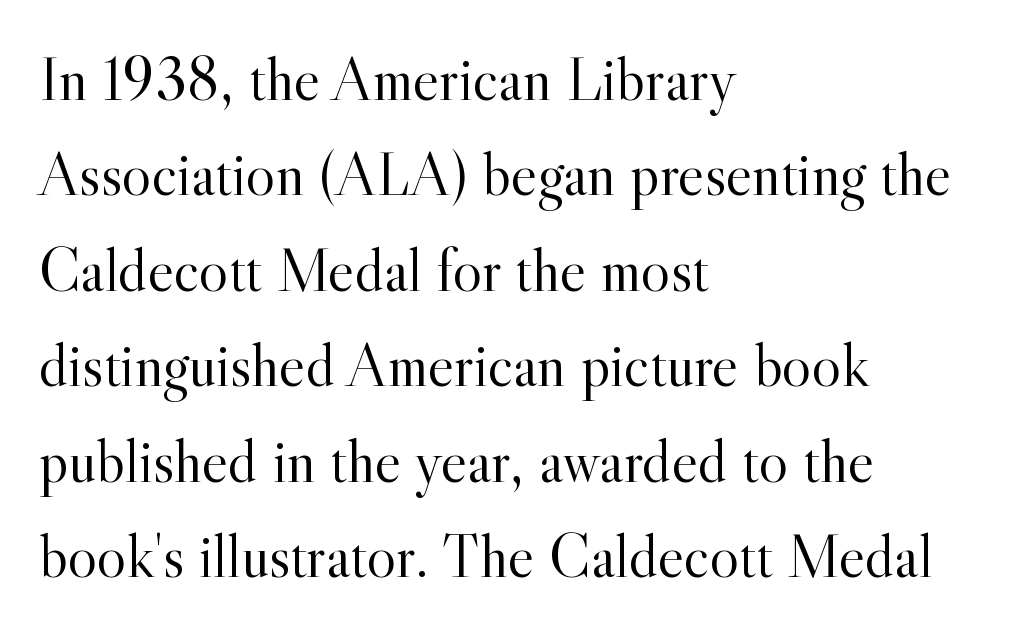
Q: Is the text bold? A: No.
Q: Is the text italic (slanted)? A: No, it is upright.
Q: Is the typeface a serif or a sans-serif typeface? A: Serif.
Q: Is the text underlined? A: No.
Q: How is the paragraph aligned? A: Left-aligned.
Q: Is the spacing between letters normal or unusually wide? A: Normal.
Q: Is the spacing between lines tight, normal or loose? A: Normal.
Q: Width (condensed, normal, or wide)? A: Normal.
Q: x-height? A: Small.
Q: Monospaced? A: No.
